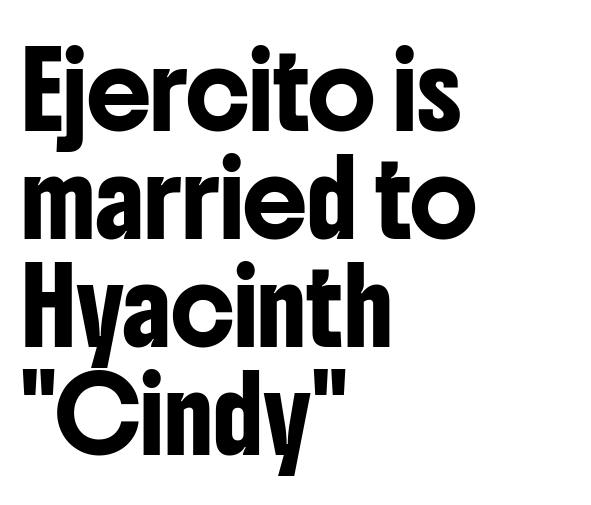
Q: Is the text italic (slanted)? A: No, it is upright.
Q: Is the typeface a serif or a sans-serif typeface? A: Sans-serif.
Q: Is the text underlined? A: No.
Q: How is the paragraph aligned? A: Left-aligned.
Q: Is the spacing between letters normal or unusually wide? A: Normal.
Q: Is the spacing between lines tight, normal or loose? A: Normal.
Q: Width (condensed, normal, or wide)? A: Condensed.
Q: Stroke contrast? A: Low.
Q: x-height? A: Medium.
Q: Monospaced? A: No.
